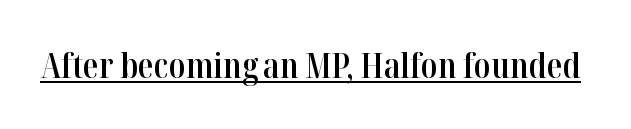
{"serif": "yes", "italic": "no", "bold": "semi", "weight": "semibold", "width": "condensed", "stroke_contrast": "high", "x_height": "medium", "monospaced": "no", "underline": "yes", "letter_spacing": "normal", "letter_spacing_em": 0.0, "glyph_px": 35}
